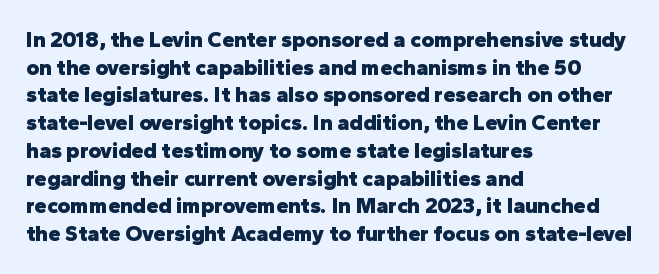
The image shows 22 px bold type, upright; set left-aligned, normal line spacing (1.26x), normal letter spacing, not underlined.
